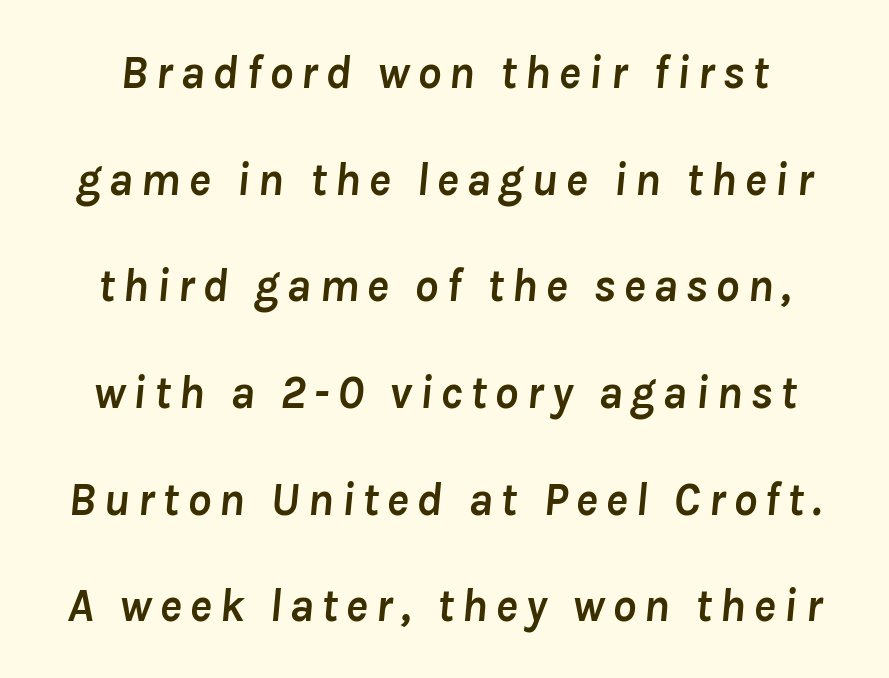
Q: Is the text bold? A: Yes.
Q: Is the text italic (slanted)? A: Yes, it leans right by about 8 degrees.
Q: Is the text underlined? A: No.
Q: Is the spacing between lines tight, normal or loose? A: Loose.
Q: Width (condensed, normal, or wide)? A: Normal.
Q: Stroke contrast? A: Low.
Q: x-height? A: Medium.
Q: Monospaced? A: No.
